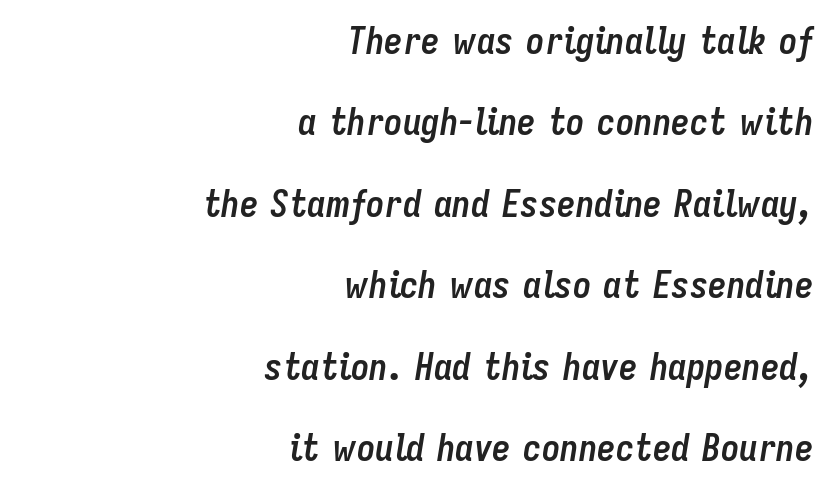
{"italic": "yes", "lean": "right", "slant_degrees": 9, "bold": "yes", "weight": "semibold", "width": "condensed", "stroke_contrast": "low", "x_height": "medium", "monospaced": "no", "underline": "no", "align": "right", "line_spacing": "loose", "line_spacing_ratio": 2.2, "letter_spacing": "normal", "letter_spacing_em": 0.0, "glyph_px": 37}
